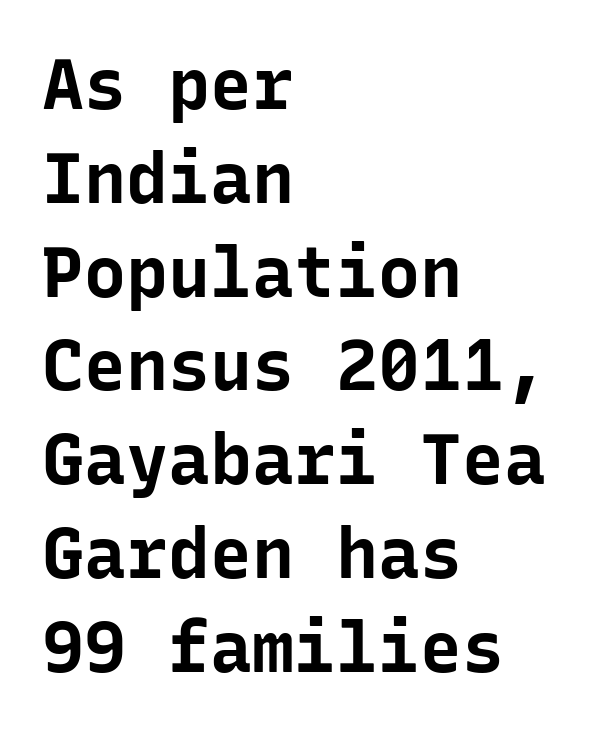
The image shows 70 px bold sans-serif type, upright, monospaced; set left-aligned, normal line spacing (1.34x), normal letter spacing, not underlined; low stroke contrast and a medium x-height.
